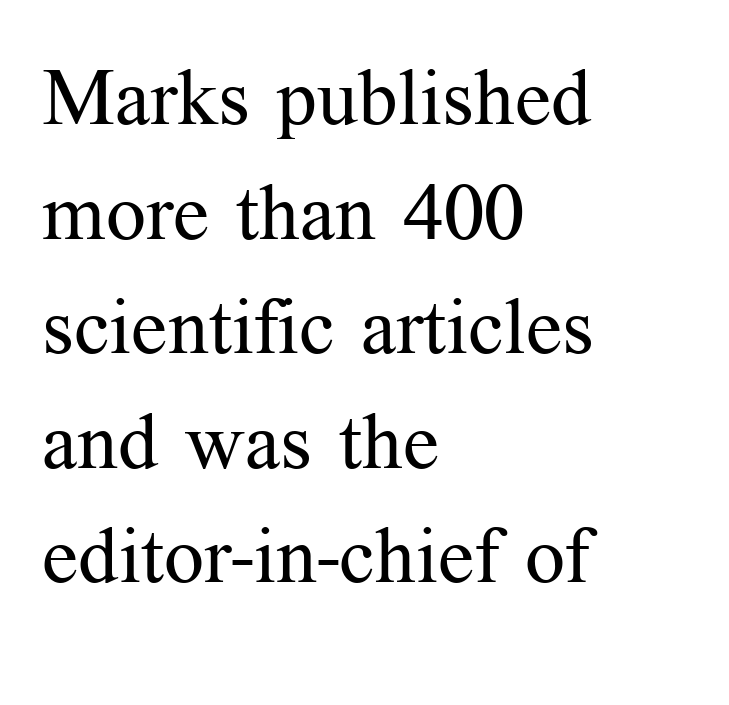
These lines stack with their left ends in a neat column. Glyph-to-glyph distance matches everyday printed text. Looks like regular typesetting: each glyph gets only the width it needs. A typesetter would mark this as roman, not italic. Counters stay open thanks to moderate or lighter strokes. No word sits above an underline.
